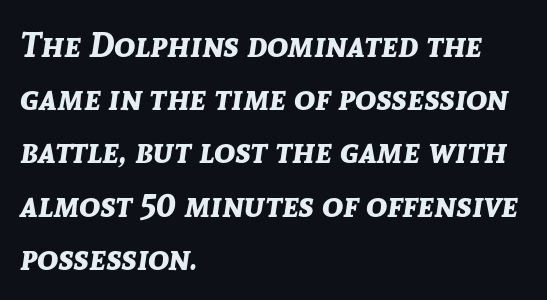
The passage shown has conventional tracking throughout. Italic? Definitely — the glyphs are oblique. Caption: multi-line text, flush left, ragged right. How would I describe the line gaps? Plain and ordinary. The strip under each line holds only bare page.
